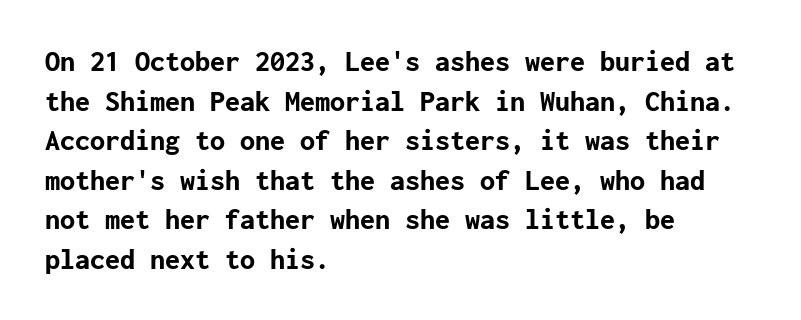
The image shows 30 px bold sans-serif type, upright; set left-aligned, normal line spacing (1.32x), normal letter spacing, not underlined; low stroke contrast and a medium x-height.
